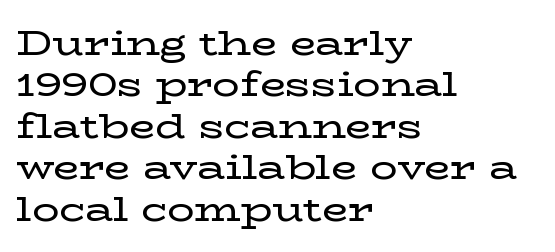
Q: Is the text italic (slanted)? A: No, it is upright.
Q: Is the typeface a serif or a sans-serif typeface? A: Serif.
Q: Is the text underlined? A: No.
Q: How is the paragraph aligned? A: Left-aligned.
Q: Is the spacing between letters normal or unusually wide? A: Normal.
Q: Width (condensed, normal, or wide)? A: Wide.
Q: Stroke contrast? A: Low.
Q: x-height? A: Medium.
Q: Monospaced? A: No.
